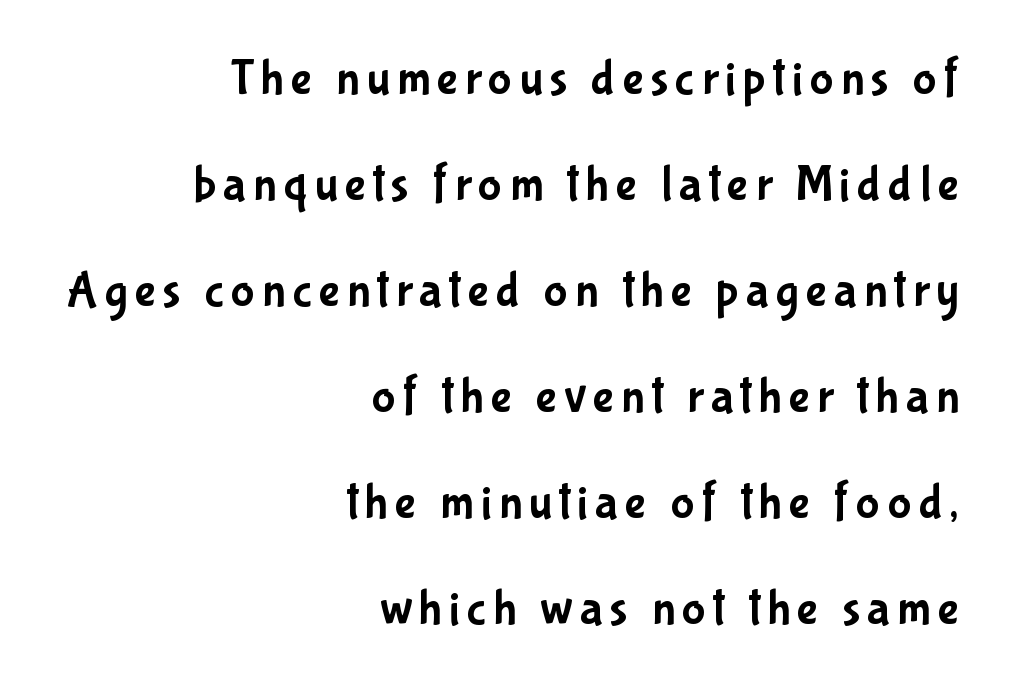
The image shows 50 px condensed sans-serif type, upright; set right-aligned, loose line spacing (2.12x), not underlined; low stroke contrast and a medium x-height.
